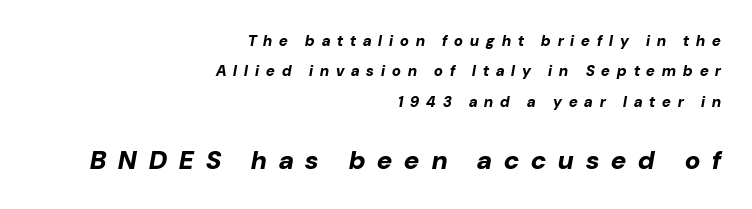
The image shows 26 px bold type, italic (leaning right); set right-aligned, loose line spacing (2.02x), unusually wide letter spacing (+0.47 em), not underlined; the second (bottom) block is 1.73x larger.
